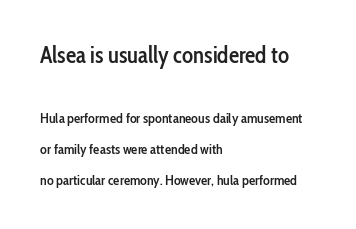
Q: Is the text bold? A: Semi-bold.
Q: Is the text italic (slanted)? A: No, it is upright.
Q: Is the text underlined? A: No.
Q: How is the paragraph aligned? A: Left-aligned.
Q: Is the spacing between letters normal or unusually wide? A: Normal.
Q: Is the spacing between lines tight, normal or loose? A: Loose.
Q: Which block of text is set in a larger size, the first (top) or the second (bottom)? A: The first (top) one.
